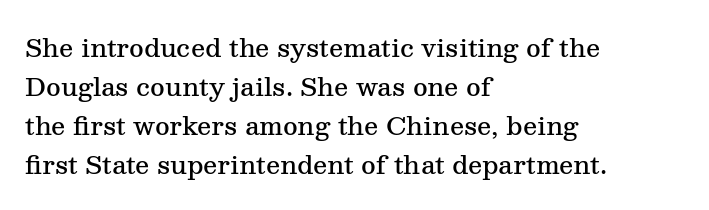
Nope, not italic — everything's standing straight. Semibold letterforms, between regular and bold. A typesetter would call this leading conventional body-copy spacing. Any mark beneath the type? The region is blank. The rendering anchors every line to the left-hand side. Letter spacing: default.
